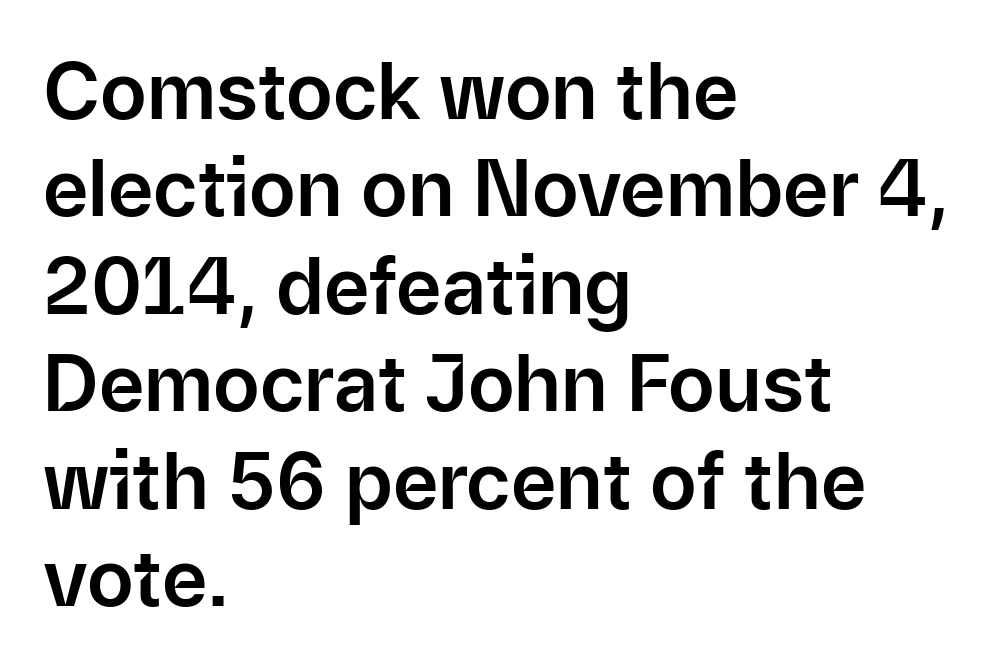
{"serif": "no", "italic": "no", "width": "normal", "stroke_contrast": "low", "x_height": "medium", "monospaced": "no", "underline": "no", "align": "left", "line_spacing": "normal", "line_spacing_ratio": 1.25, "letter_spacing": "normal", "letter_spacing_em": 0.0, "glyph_px": 78}
